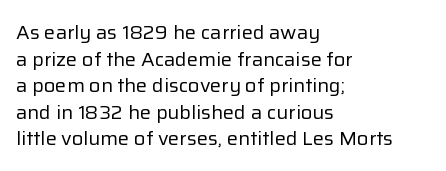
The image shows 20 px text type, upright; set left-aligned, normal line spacing (1.33x), normal letter spacing, not underlined.
